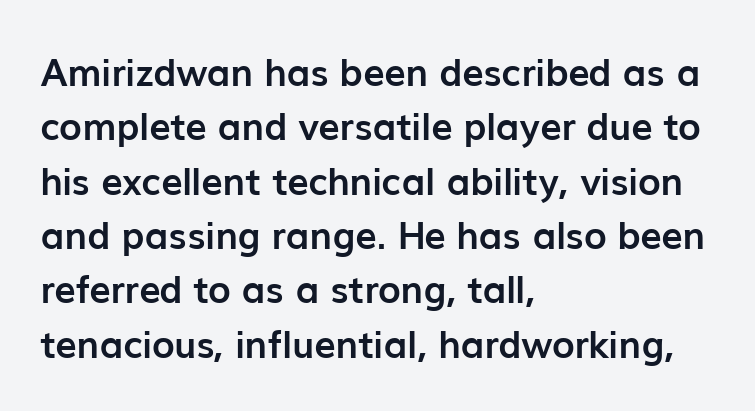
Reading down the column, the eye jumps a familiar distance to each next line. A classic flush-left, rag-right setting is used for this passage. Anything drawn beneath the words? Only blank space. Varying glyph widths throughout — classic text-font behaviour.
